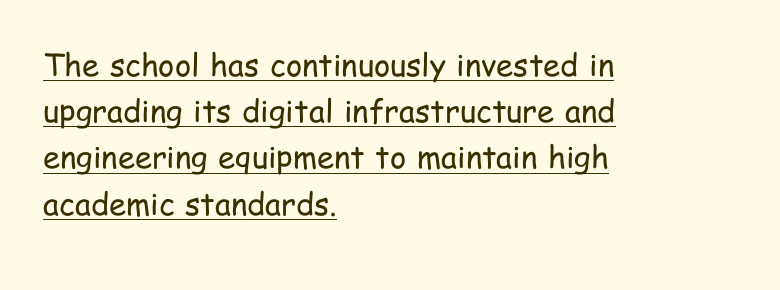
{"serif": "no", "italic": "no", "bold": "no", "weight": "regular", "width": "condensed", "stroke_contrast": "low", "x_height": "medium", "monospaced": "no", "underline": "yes", "align": "left", "line_spacing": "normal", "line_spacing_ratio": 1.49, "letter_spacing": "normal", "letter_spacing_em": 0.0, "glyph_px": 31}
